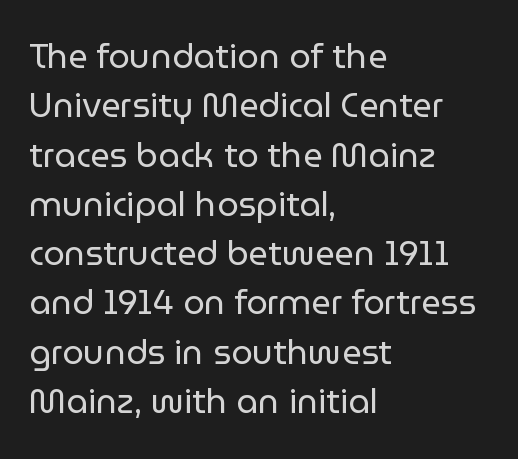
Q: Is the text bold? A: No.
Q: Is the text italic (slanted)? A: No, it is upright.
Q: Is the typeface a serif or a sans-serif typeface? A: Sans-serif.
Q: Is the text underlined? A: No.
Q: How is the paragraph aligned? A: Left-aligned.
Q: Is the spacing between letters normal or unusually wide? A: Normal.
Q: Is the spacing between lines tight, normal or loose? A: Normal.
Q: Width (condensed, normal, or wide)? A: Normal.
Q: Stroke contrast? A: Low.
Q: x-height? A: Medium.
Q: Monospaced? A: No.
